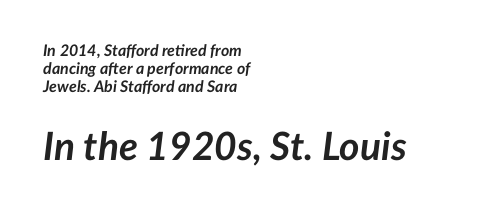
The face used here is proportionally spaced, like ordinary book or web type. The vertical gap from one line to the next is small. Notice how the passage keeps a crisp vertical edge on the left only. The baseline area is clear.
